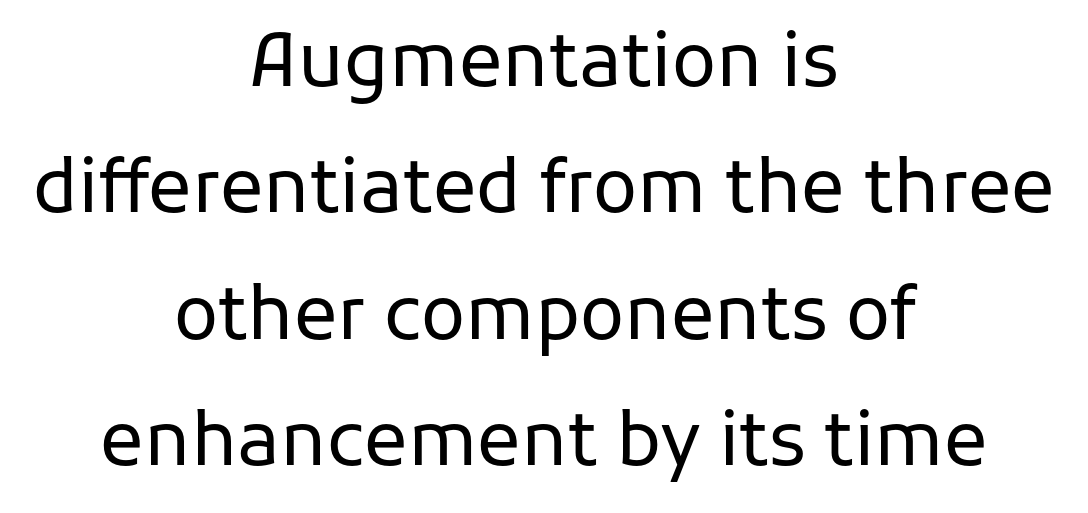
{"serif": "no", "italic": "no", "bold": "no", "weight": "regular", "width": "normal", "stroke_contrast": "low", "x_height": "medium", "monospaced": "no", "underline": "no", "align": "center", "line_spacing_ratio": 1.73, "letter_spacing": "normal", "letter_spacing_em": 0.0, "glyph_px": 73}
